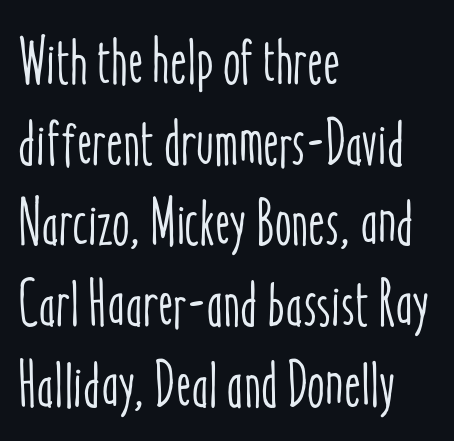
The image shows 64 px condensed type, upright; set left-aligned, normal line spacing (1.26x), normal letter spacing, not underlined; low stroke contrast and a medium x-height.
